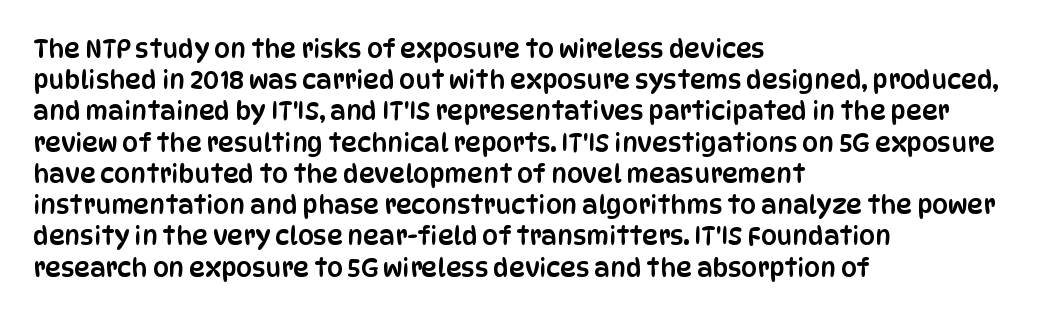
Q: Is the text italic (slanted)? A: No, it is upright.
Q: Is the text underlined? A: No.
Q: How is the paragraph aligned? A: Left-aligned.
Q: Is the spacing between letters normal or unusually wide? A: Normal.
Q: Is the spacing between lines tight, normal or loose? A: Normal.
